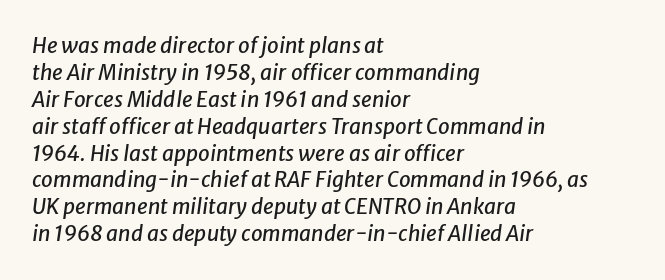
Q: Is the text italic (slanted)? A: Yes, it leans right by about 8 degrees.
Q: Is the text underlined? A: No.
Q: How is the paragraph aligned? A: Left-aligned.
Q: Is the spacing between letters normal or unusually wide? A: Normal.
Q: Is the spacing between lines tight, normal or loose? A: Normal.
